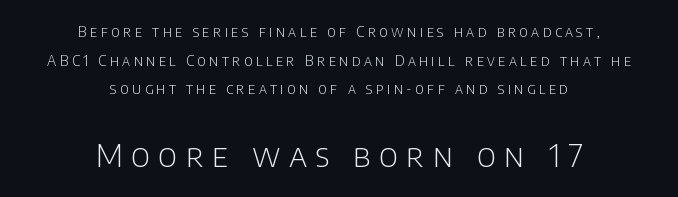
Q: Is the text bold? A: No.
Q: Is the text italic (slanted)? A: No, it is upright.
Q: Is the typeface a serif or a sans-serif typeface? A: Sans-serif.
Q: Is the text underlined? A: No.
Q: How is the paragraph aligned? A: Centered.
Q: Is the spacing between letters normal or unusually wide? A: Unusually wide.
Q: Is the spacing between lines tight, normal or loose? A: Loose.
Q: Which block of text is set in a larger size, the first (top) or the second (bottom)? A: The second (bottom) one.
Q: Width (condensed, normal, or wide)? A: Normal.
Q: Stroke contrast? A: Low.
Q: x-height? A: Large.
Q: Monospaced? A: No.
